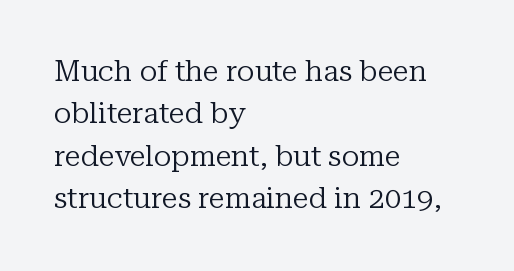
{"serif": "yes", "italic": "no", "bold": "no", "weight": "regular", "width": "normal", "stroke_contrast": "low", "x_height": "medium", "monospaced": "no", "underline": "no", "align": "left", "line_spacing": "normal", "line_spacing_ratio": 1.46, "letter_spacing": "normal", "letter_spacing_em": 0.0, "glyph_px": 29}
